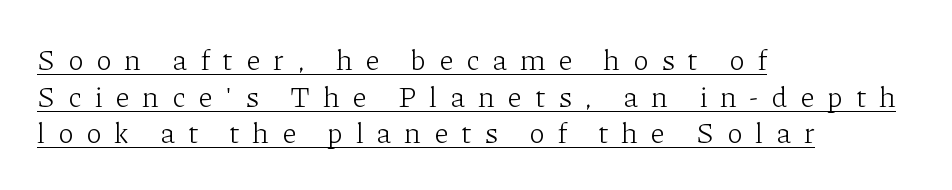
Q: Is the text bold? A: No.
Q: Is the text italic (slanted)? A: No, it is upright.
Q: Is the typeface a serif or a sans-serif typeface? A: Serif.
Q: Is the text underlined? A: Yes.
Q: How is the paragraph aligned? A: Left-aligned.
Q: Is the spacing between letters normal or unusually wide? A: Unusually wide.
Q: Is the spacing between lines tight, normal or loose? A: Normal.
Q: Width (condensed, normal, or wide)? A: Normal.
Q: Stroke contrast? A: Low.
Q: x-height? A: Medium.
Q: Monospaced? A: No.
